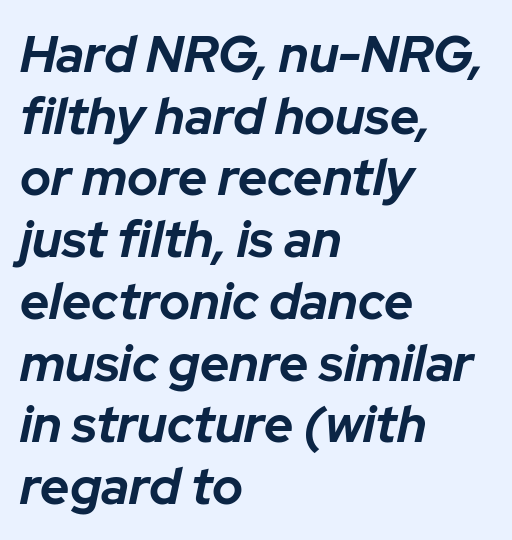
The image shows 51 px bold type, italic (leaning right); set left-aligned, line spacing 1.21x, normal letter spacing, not underlined; low stroke contrast and a medium x-height.
